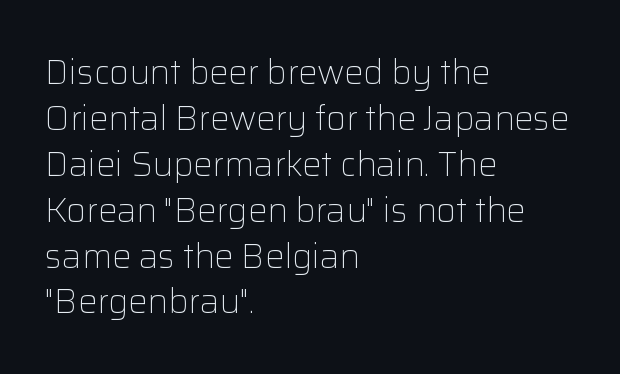
This sample is left-justified, so line endings fall wherever the words run out. Students, observe: this is what conventionally led text looks like. Bold? No — there's no thickening of the strokes. Beneath every word, the page is bare. You can tell it's not italic because the verticals are truly vertical. Tracking value appears to be zero — textbook default spacing.
